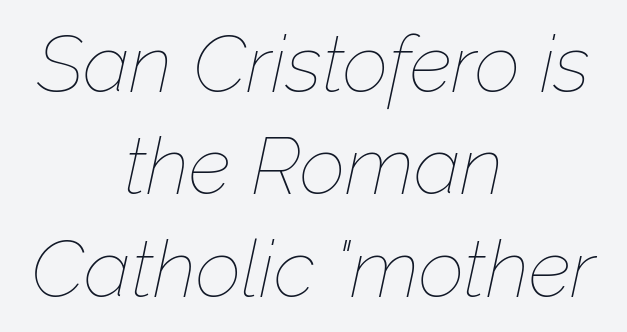
Q: Is the text bold? A: No.
Q: Is the text italic (slanted)? A: Yes, it leans right by about 12 degrees.
Q: Is the text underlined? A: No.
Q: How is the paragraph aligned? A: Centered.
Q: Is the spacing between letters normal or unusually wide? A: Normal.
Q: Is the spacing between lines tight, normal or loose? A: Normal.
Q: Width (condensed, normal, or wide)? A: Normal.
Q: Stroke contrast? A: Low.
Q: x-height? A: Medium.
Q: Monospaced? A: No.
